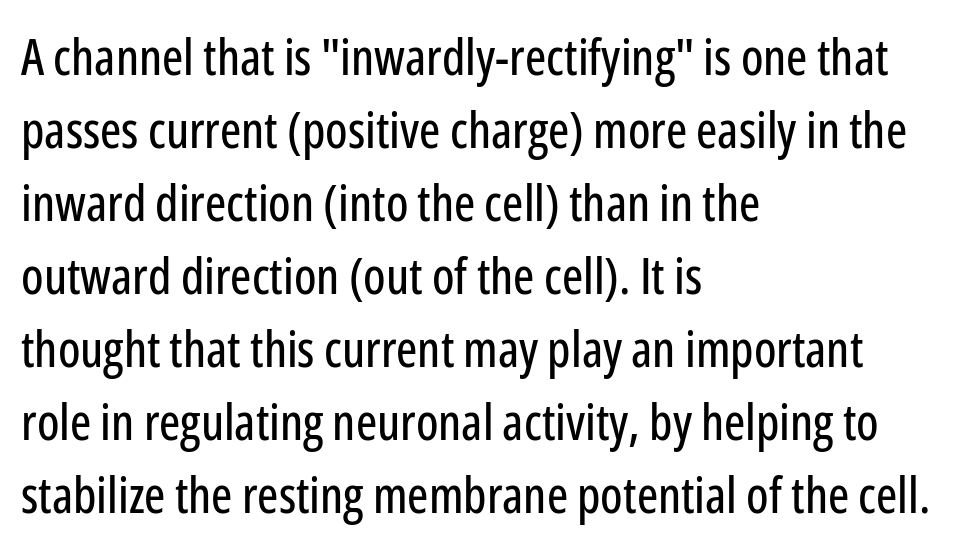
The image shows 50 px condensed sans-serif type, upright; set left-aligned, normal line spacing (1.46x), normal letter spacing, not underlined; low stroke contrast and a medium x-height.
